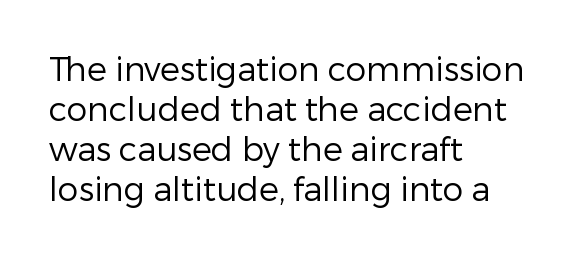
Q: Is the text bold? A: No.
Q: Is the text italic (slanted)? A: No, it is upright.
Q: Is the typeface a serif or a sans-serif typeface? A: Sans-serif.
Q: Is the text underlined? A: No.
Q: How is the paragraph aligned? A: Left-aligned.
Q: Is the spacing between letters normal or unusually wide? A: Normal.
Q: Width (condensed, normal, or wide)? A: Normal.
Q: Stroke contrast? A: Low.
Q: x-height? A: Medium.
Q: Monospaced? A: No.
